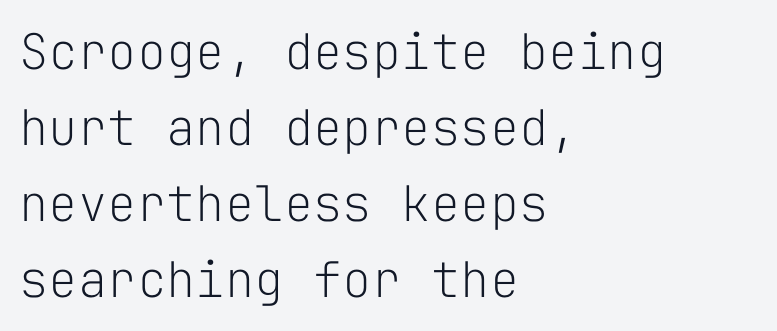
A clean baseline with only descenders dipping below it. Stroke thickness stays within the range of a standard reading face or lighter. Spacing verdict: monospaced, one width for all characters. In CSS terms this would be text-align: left. Every stem runs plumb, perpendicular to the baseline.
